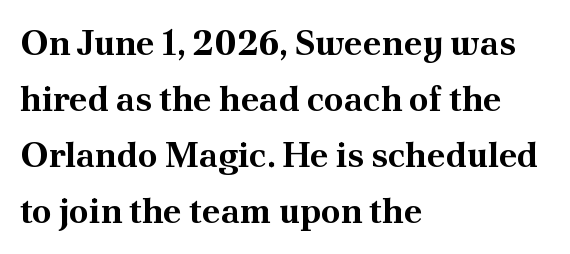
The image shows 35 px bold serif type, upright; set left-aligned, normal line spacing (1.6x), normal letter spacing, not underlined; medium stroke contrast and a small x-height.
